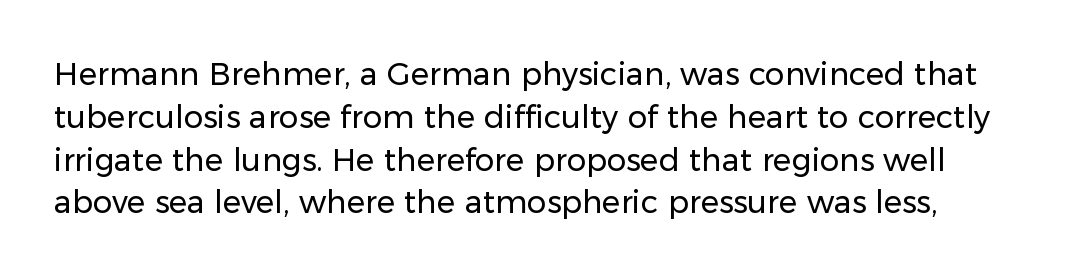
The image shows 31 px regular-weight sans-serif type, upright; set left-aligned, normal line spacing (1.38x), normal letter spacing, not underlined; low stroke contrast and a medium x-height.
